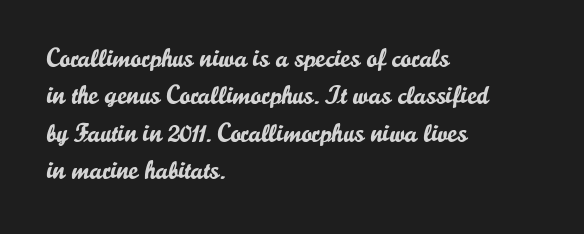
A typesetter would call this zero additional tracking. The string is rendered with underlining switched off. Reading down the block, your eye returns to a fixed left position each line. The lines sit at an ordinary, default distance from one another.
